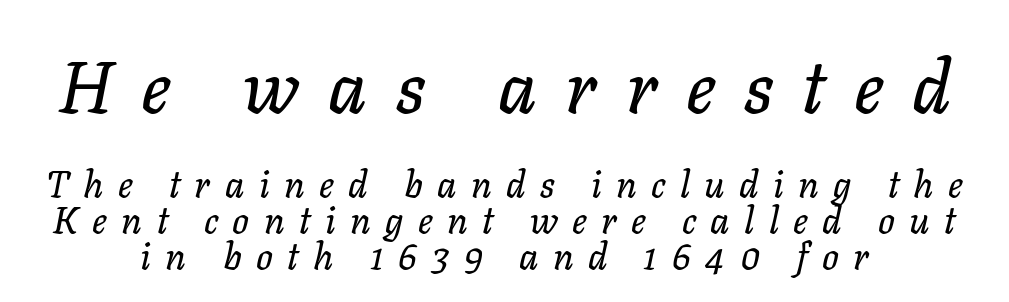
Q: Is the text italic (slanted)? A: Yes, it leans right by about 11 degrees.
Q: Is the text underlined? A: No.
Q: Is the spacing between letters normal or unusually wide? A: Unusually wide.
Q: Is the spacing between lines tight, normal or loose? A: Tight.
Q: Which block of text is set in a larger size, the first (top) or the second (bottom)? A: The first (top) one.
Q: Width (condensed, normal, or wide)? A: Normal.
Q: Stroke contrast? A: Low.
Q: x-height? A: Medium.
Q: Monospaced? A: No.
